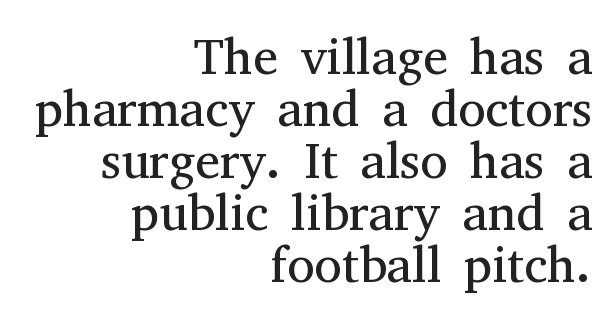
The image shows 50 px regular-weight serif type, upright; set right-aligned, tight line spacing (1.04x), normal letter spacing, not underlined; medium stroke contrast and a medium x-height.
